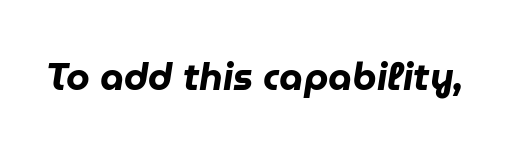
The image shows 38 px heavy type, italic (leaning right); set normal letter spacing, not underlined; low stroke contrast and a medium x-height.
